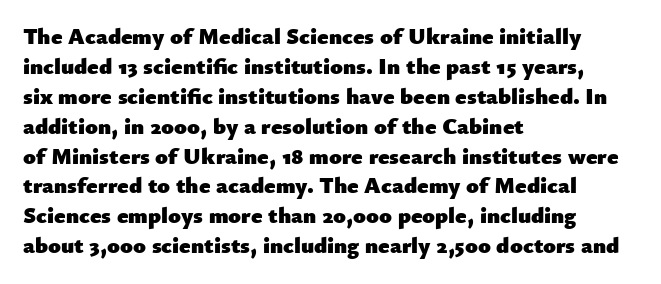
Designer's note — italics off, roman on. Clear beneath every line of the passage. Set as a true bold cut, around the 700 mark. How would I describe the line gaps? Plain and ordinary.
